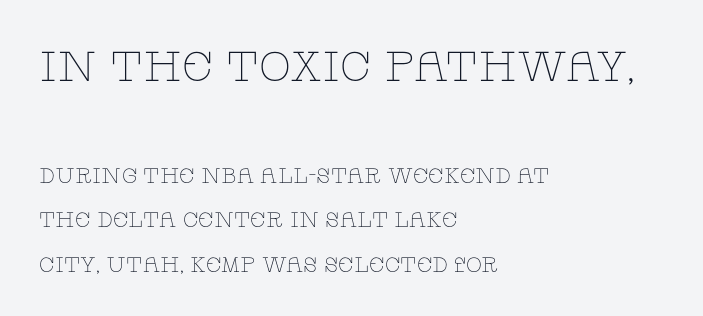
The vertical gap from one line to the next is large. To sum up the face: it has serifs. Does extra space separate the letters? No, they use regular spacing. The typesetter chose a ragged-right arrangement here. The specimen reads as upright at a glance.
